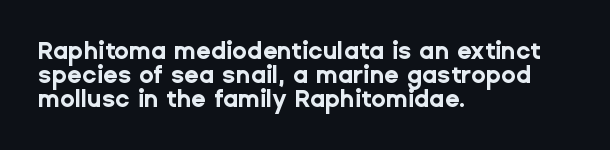
The image shows 24 px bold type, upright; set left-aligned, tight line spacing (1.0x), normal letter spacing, not underlined.
